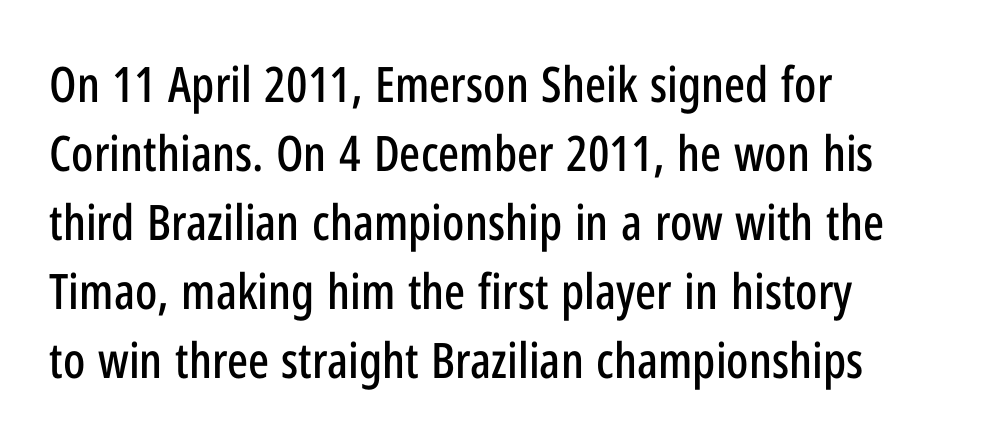
Each letter keeps its own natural width here, so spacing adapts to shape. A roman cut, with each character standing at attention. Line starts are locked; line ends wander. Unlike a traditional serif, this face leaves its strokes unadorned. In terms of letterspacing, this is plain default setting.
